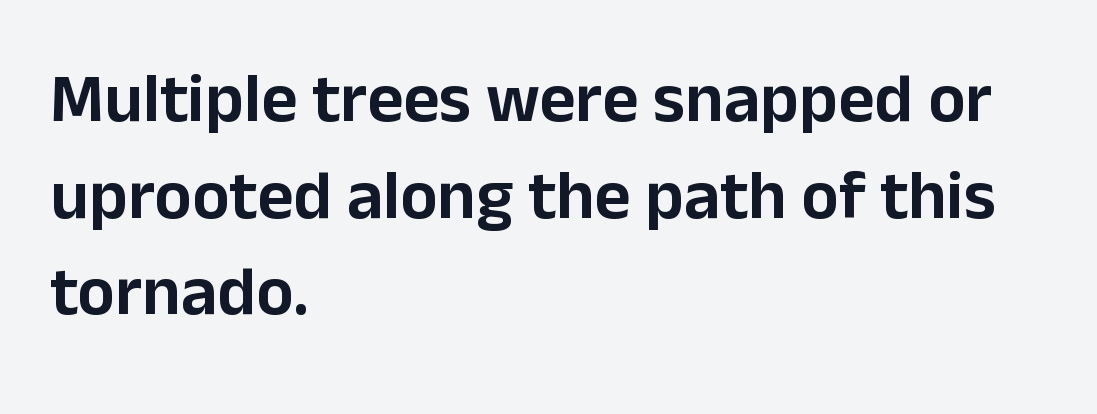
The image shows 70 px sans-serif type, upright; set left-aligned, normal line spacing (1.38x), normal letter spacing, not underlined; low stroke contrast and a medium x-height.
